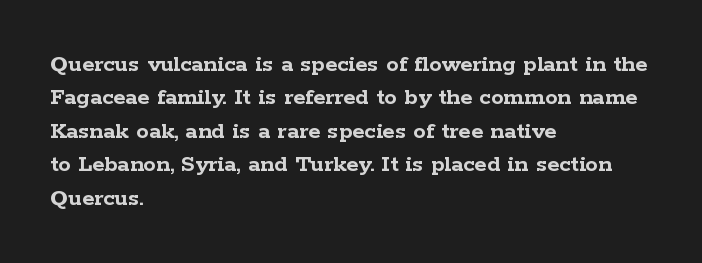
{"italic": "no", "bold": "yes", "underline": "no", "align": "left", "line_spacing": "normal", "line_spacing_ratio": 1.34, "letter_spacing": "normal", "letter_spacing_em": 0.0, "glyph_px": 25}
